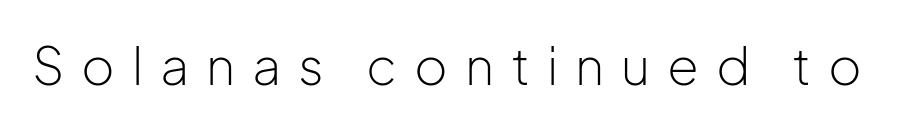
Character widths vary here, with narrow letters taking less room than wide ones. This rendering employs a face without finishing strokes, i.e., a sans-serif. Someone cranked the tracking dial way up on this one. Unmarked baselines from the first word to the last. Stroke mass is kept to a normal reading level or below. The axis of the letterforms is exactly vertical.
